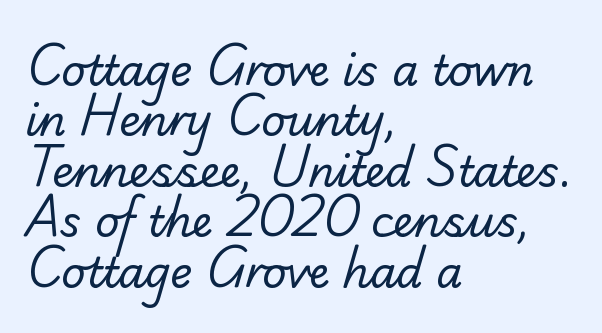
Descender tails drop into unmarked territory. You can tell from the footed stems that serif type was used. You could not count columns in this text — the font is proportionally spaced. Does the copy run flush right? No — it runs flush left. Short note: letters normally spaced.
